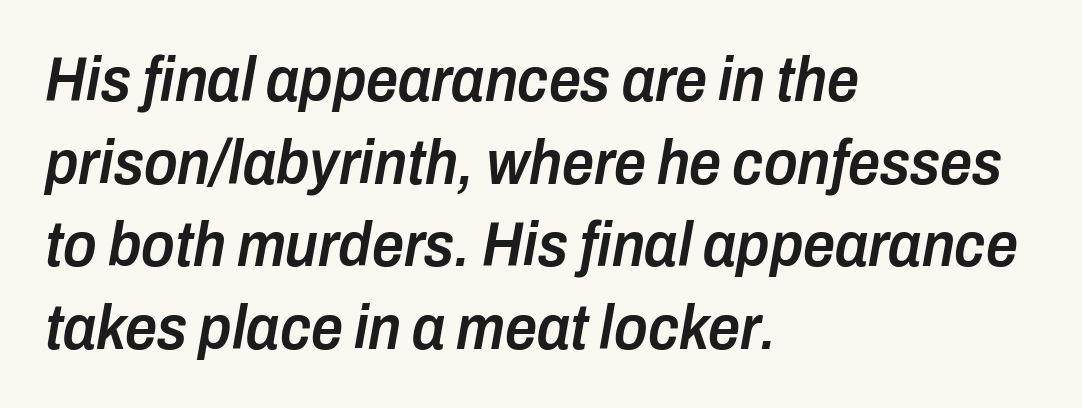
The image shows 63 px semibold, condensed type, italic (leaning right); set left-aligned, normal line spacing (1.31x), normal letter spacing, not underlined; low stroke contrast and a medium x-height.
